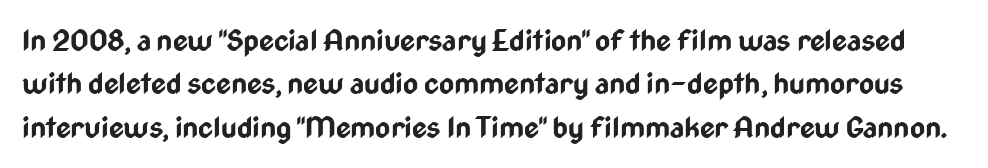
Normally led — the rows are evenly, conventionally spaced. A roman cut, with each character standing at attention. Each letter keeps its own natural width here, so spacing adapts to shape. Lines of text with bare space underneath.
